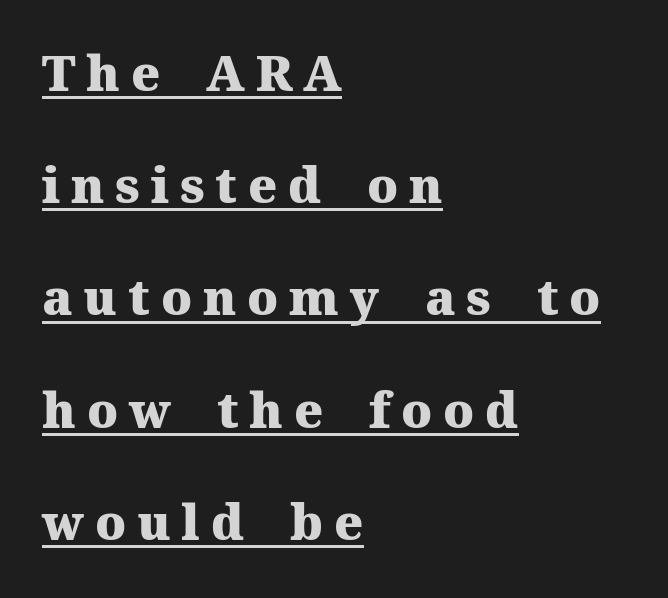
The image shows 49 px heavy serif type, upright; set left-aligned, loose line spacing (2.29x), unusually wide letter spacing (+0.22 em), underlined; medium stroke contrast and a medium x-height.
